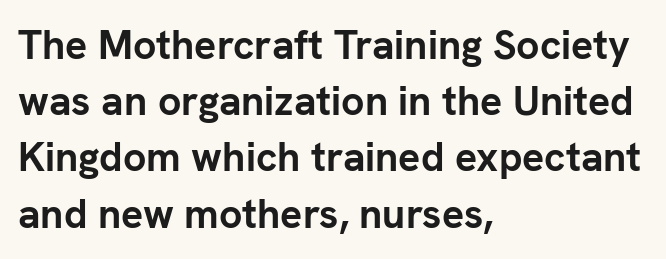
{"serif": "no", "italic": "no", "bold": "yes", "weight": "semibold", "width": "normal", "stroke_contrast": "low", "x_height": "medium", "monospaced": "no", "underline": "no", "align": "left", "line_spacing": "normal", "line_spacing_ratio": 1.37, "letter_spacing": "normal", "letter_spacing_em": 0.0, "glyph_px": 41}
